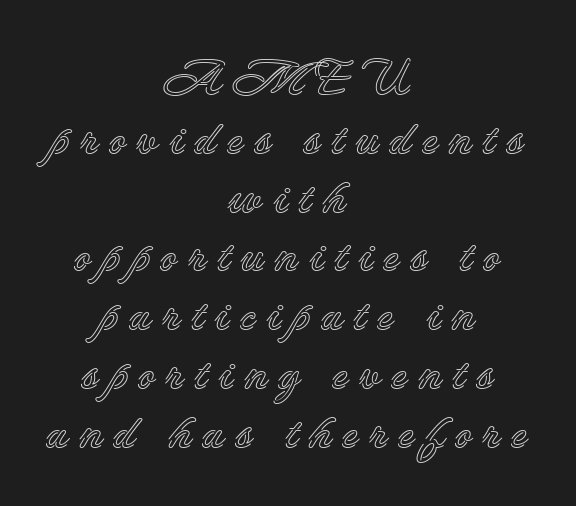
Q: Is the text italic (slanted)? A: Yes.
Q: Is the text underlined? A: No.
Q: How is the paragraph aligned? A: Centered.
Q: Is the spacing between letters normal or unusually wide? A: Unusually wide.
Q: Width (condensed, normal, or wide)? A: Normal.
Q: x-height? A: Small.
Q: Monospaced? A: No.
